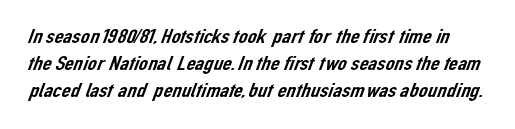
The image shows 20 px text type; set normal line spacing (1.36x), normal letter spacing, not underlined.
